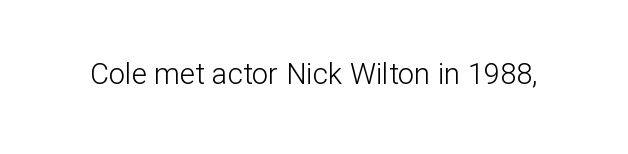
Q: Is the text bold? A: No.
Q: Is the text italic (slanted)? A: No, it is upright.
Q: Is the typeface a serif or a sans-serif typeface? A: Sans-serif.
Q: Is the text underlined? A: No.
Q: Is the spacing between letters normal or unusually wide? A: Normal.
Q: Width (condensed, normal, or wide)? A: Normal.
Q: Stroke contrast? A: Low.
Q: x-height? A: Medium.
Q: Monospaced? A: No.
